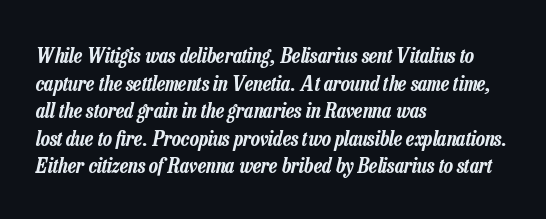
The image shows 21 px text type, italic (leaning right); set left-aligned, normal line spacing (1.31x), normal letter spacing, not underlined.
